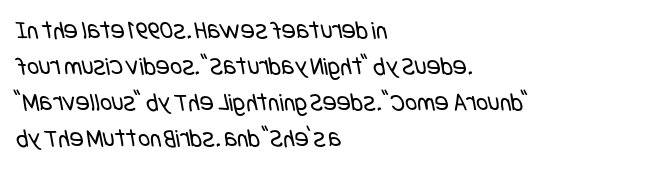
The image shows 26 px text type; set left-aligned, normal line spacing (1.39x), normal letter spacing, not underlined.
